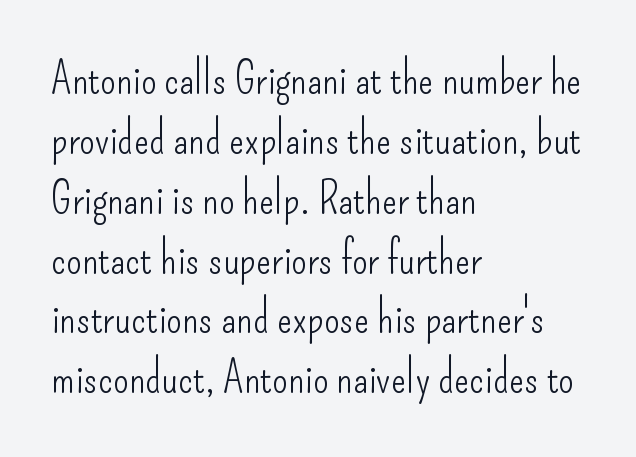
Vertical strokes here are truly vertical. Whoever set this chose a conventional vertical rhythm. Clear beneath every line of the passage. This sample has the flowing, uneven cadence of proportional lettering.
